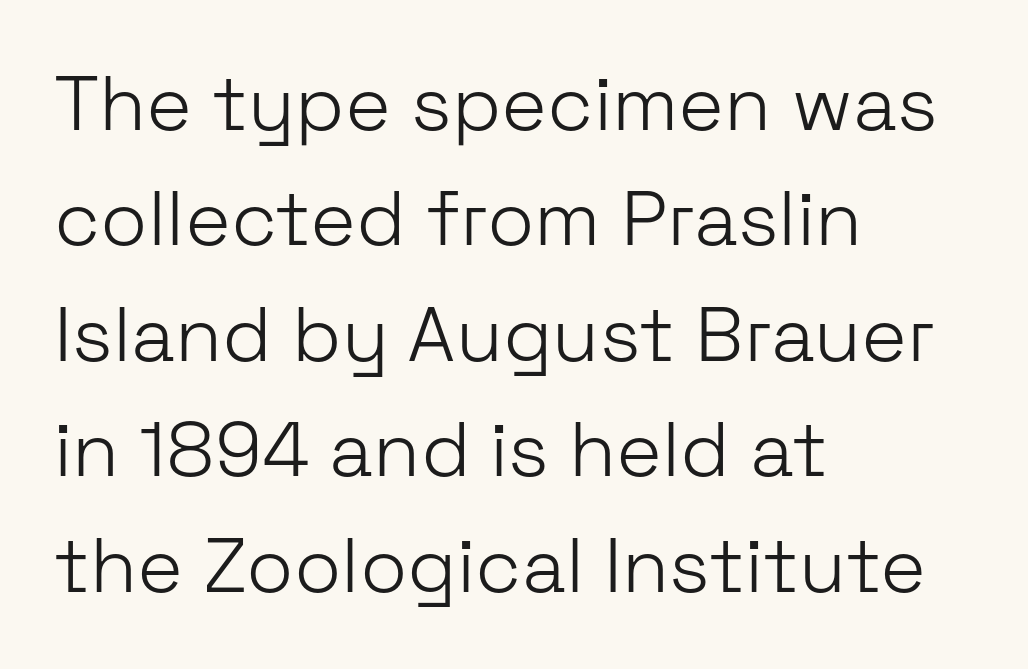
Q: Is the text bold? A: No.
Q: Is the text italic (slanted)? A: No, it is upright.
Q: Is the typeface a serif or a sans-serif typeface? A: Sans-serif.
Q: Is the text underlined? A: No.
Q: How is the paragraph aligned? A: Left-aligned.
Q: Is the spacing between letters normal or unusually wide? A: Normal.
Q: Is the spacing between lines tight, normal or loose? A: Normal.
Q: Width (condensed, normal, or wide)? A: Normal.
Q: Stroke contrast? A: Low.
Q: x-height? A: Medium.
Q: Monospaced? A: No.
